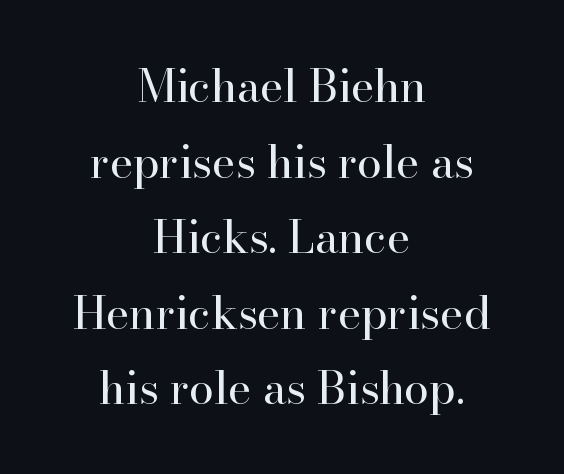
The image shows 45 px regular-weight serif type, upright; set centered, normal line spacing (1.68x), normal letter spacing, not underlined; high stroke contrast and a small x-height.
